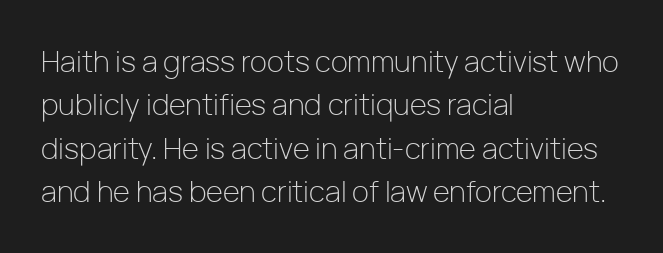
The image shows 29 px light sans-serif type, upright; set left-aligned, normal line spacing (1.5x), normal letter spacing, not underlined; low stroke contrast and a medium x-height.
